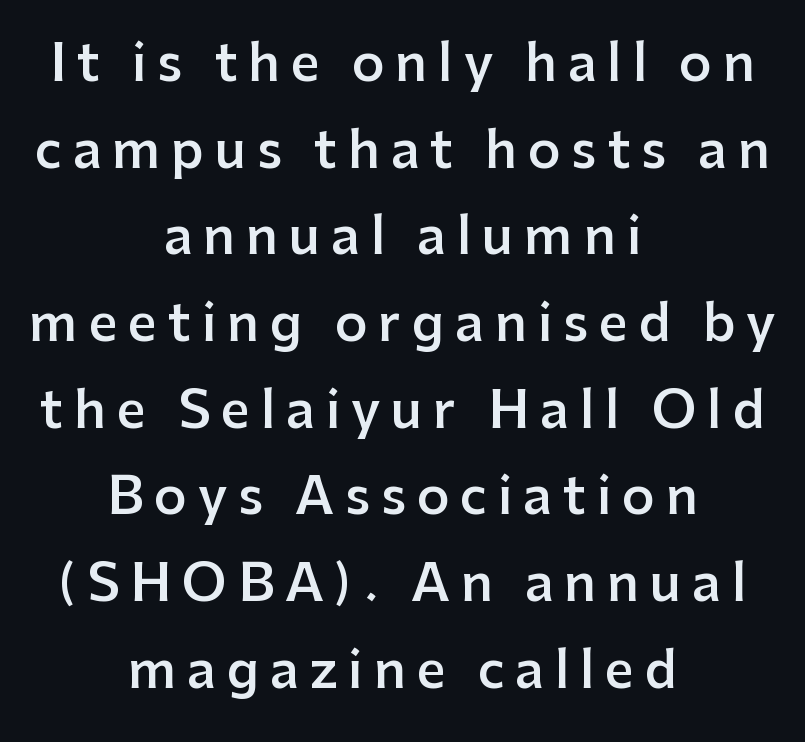
{"serif": "no", "italic": "no", "bold": "semi", "weight": "semibold", "width": "normal", "stroke_contrast": "low", "x_height": "medium", "monospaced": "no", "underline": "no", "align": "center", "line_spacing": "normal", "line_spacing_ratio": 1.7, "letter_spacing": "wide", "letter_spacing_em": 0.21, "glyph_px": 51}
